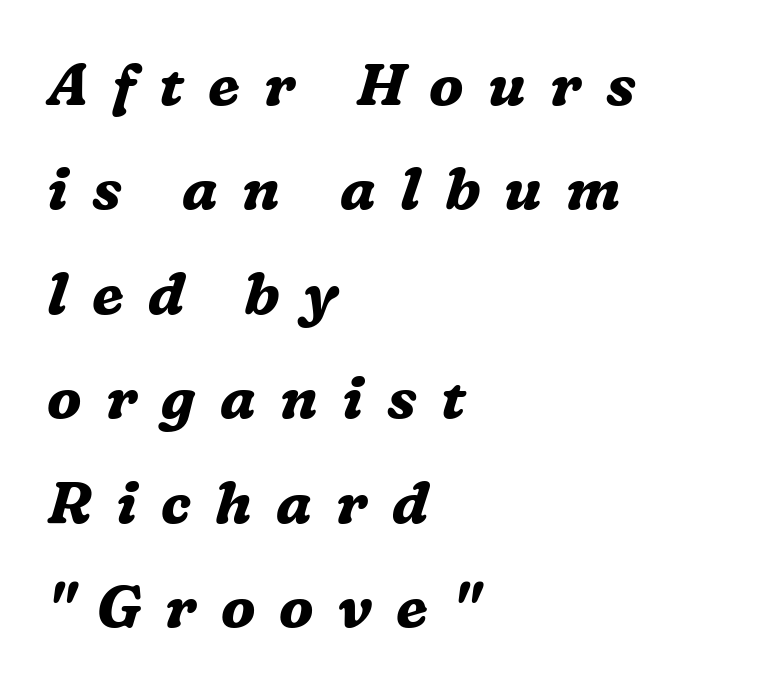
The image shows 59 px bold serif type, italic (leaning right); set left-aligned, line spacing 1.77x, unusually wide letter spacing (+0.41 em), not underlined; medium stroke contrast and a medium x-height.
